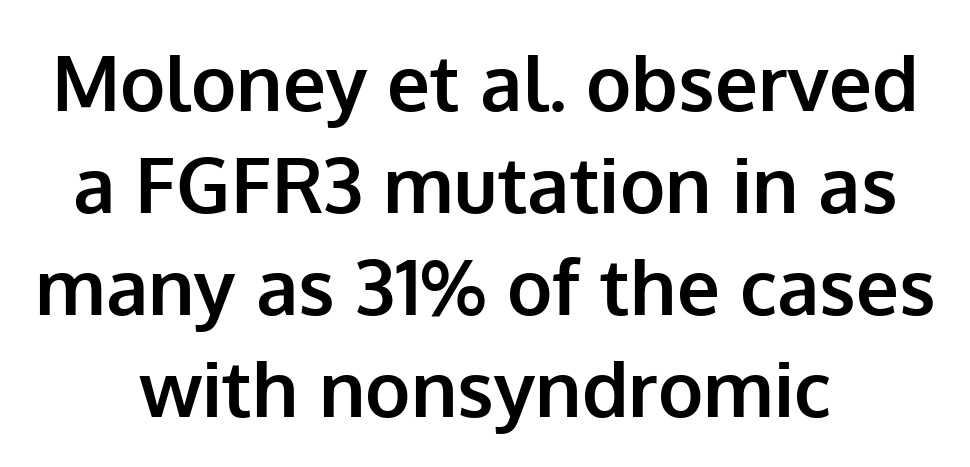
{"serif": "no", "italic": "no", "bold": "yes", "weight": "bold", "width": "normal", "stroke_contrast": "low", "x_height": "medium", "monospaced": "no", "underline": "no", "align": "center", "line_spacing": "normal", "line_spacing_ratio": 1.34, "letter_spacing": "normal", "letter_spacing_em": 0.0, "glyph_px": 76}
